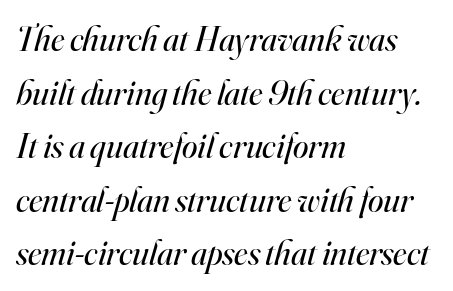
The image shows 35 px regular-weight serif type, italic (leaning right); set left-aligned, normal line spacing (1.53x), normal letter spacing, not underlined; high stroke contrast and a small x-height.
